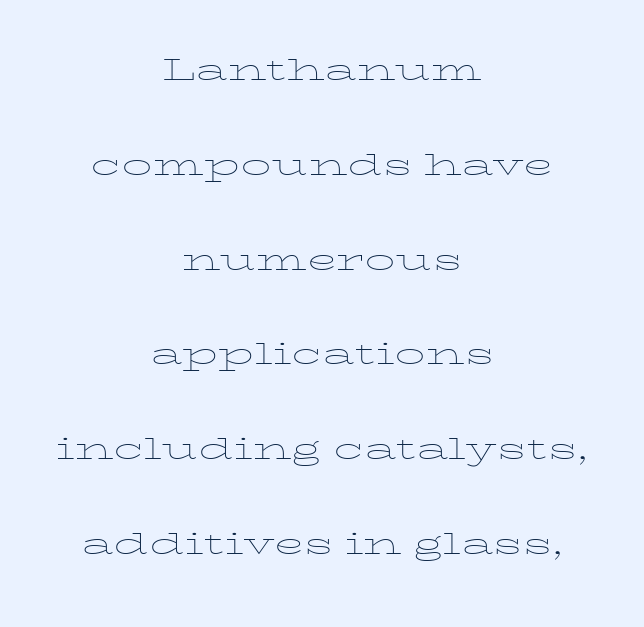
{"italic": "no", "bold": "no", "weight": "thin", "width": "wide", "stroke_contrast": "low", "x_height": "medium", "monospaced": "no", "underline": "no", "align": "center", "line_spacing": "loose", "line_spacing_ratio": 2.37, "letter_spacing": "normal", "letter_spacing_em": 0.0, "glyph_px": 40}
